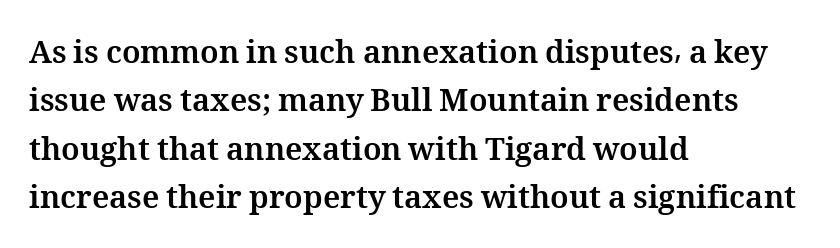
The image shows 31 px bold type, upright; set left-aligned, normal line spacing (1.56x), normal letter spacing, not underlined; medium stroke contrast and a medium x-height.
